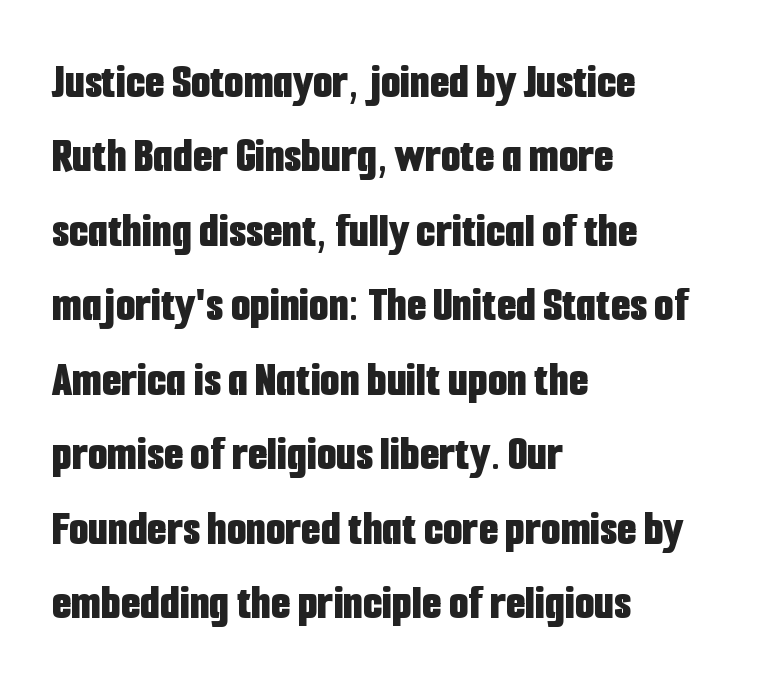
The image shows 50 px bold, condensed sans-serif type, upright; set left-aligned, normal line spacing (1.49x), normal letter spacing, not underlined; low stroke contrast and a medium x-height.
